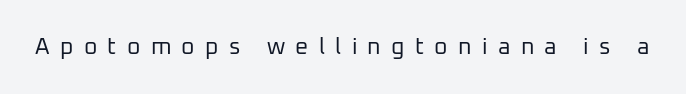
The specimen omits any rule beneath the text block's lines. The letters stand upright; this is a roman face. The cut favours lightness, reaching ordinary text weight at its darkest. The face used here is rendered with a markedly widened letterfit.
